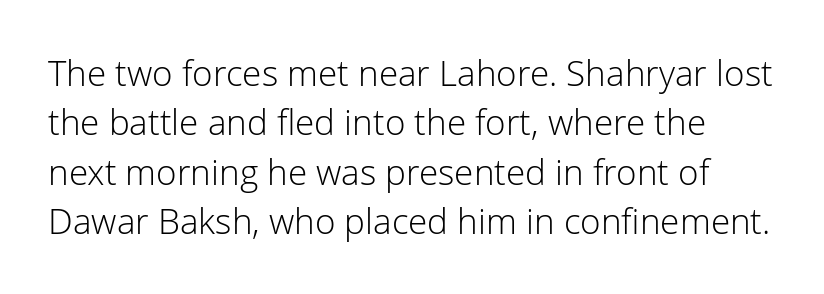
The image shows 35 px light sans-serif type, upright; set normal line spacing (1.41x), normal letter spacing, not underlined; low stroke contrast and a medium x-height.
